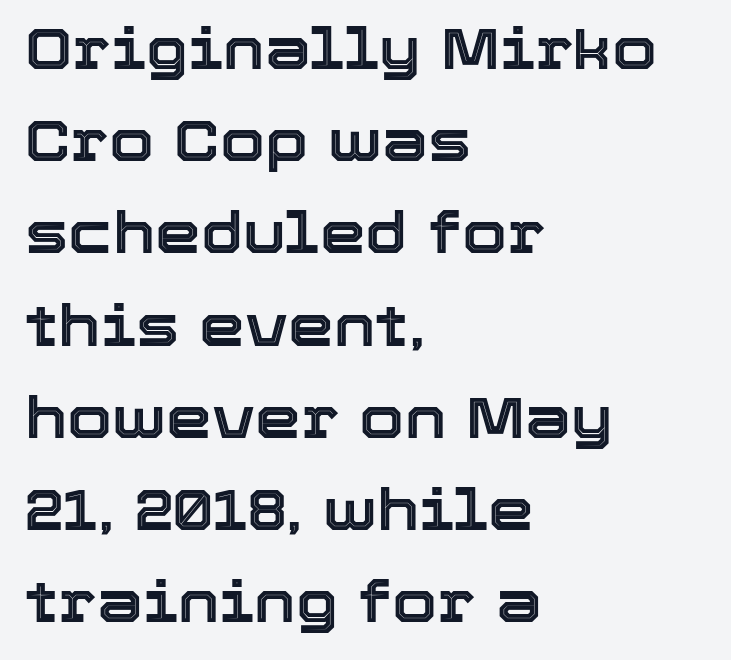
Q: Is the text italic (slanted)? A: No, it is upright.
Q: Is the text underlined? A: No.
Q: How is the paragraph aligned? A: Left-aligned.
Q: Is the spacing between letters normal or unusually wide? A: Normal.
Q: Is the spacing between lines tight, normal or loose? A: Normal.
Q: Width (condensed, normal, or wide)? A: Normal.
Q: x-height? A: Medium.
Q: Monospaced? A: No.
